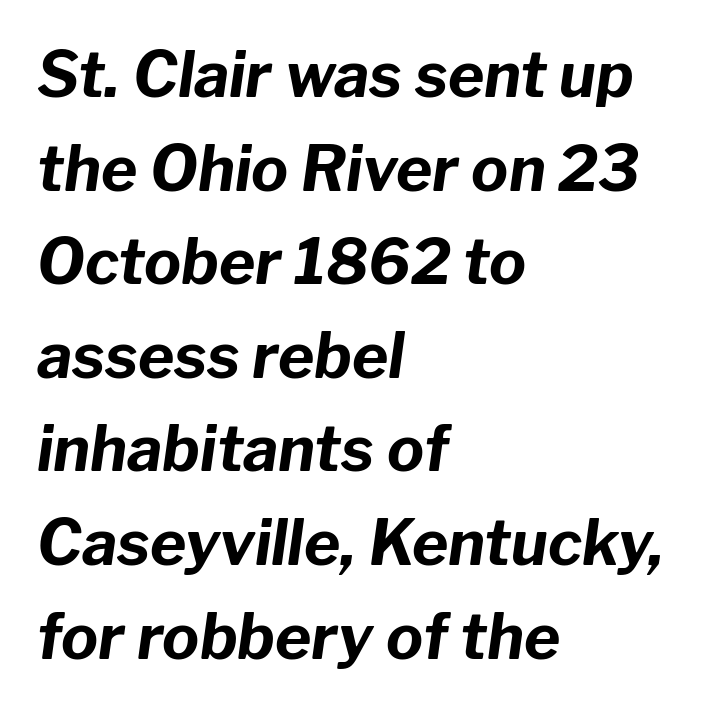
Q: Is the text bold? A: Yes.
Q: Is the text italic (slanted)? A: Yes, it leans right by about 8 degrees.
Q: Is the text underlined? A: No.
Q: How is the paragraph aligned? A: Left-aligned.
Q: Is the spacing between letters normal or unusually wide? A: Normal.
Q: Is the spacing between lines tight, normal or loose? A: Normal.
Q: Width (condensed, normal, or wide)? A: Normal.
Q: Stroke contrast? A: Low.
Q: x-height? A: Medium.
Q: Monospaced? A: No.
